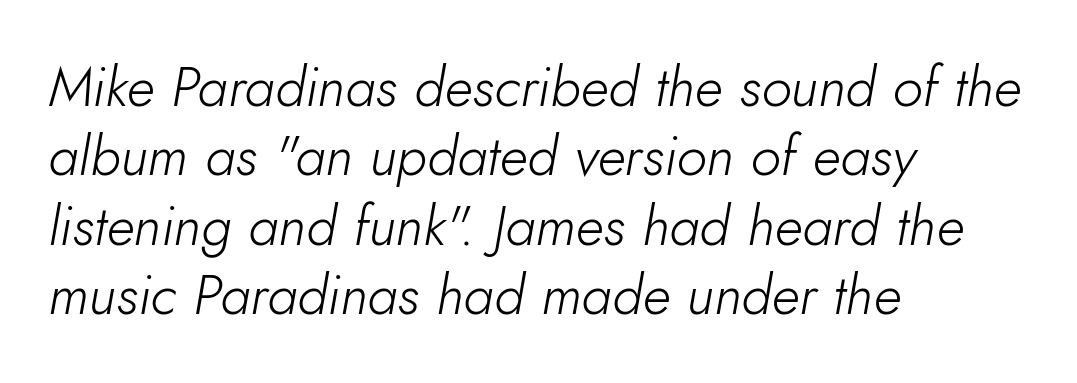
Notice how the stems are inclined rather than vertical — that's the hallmark of italics. Lines of text with bare space underneath. These lines are rendered in a variable-pitch font. Inter-character spacing is left at the font's built-in metrics. The lines are quadded left.
